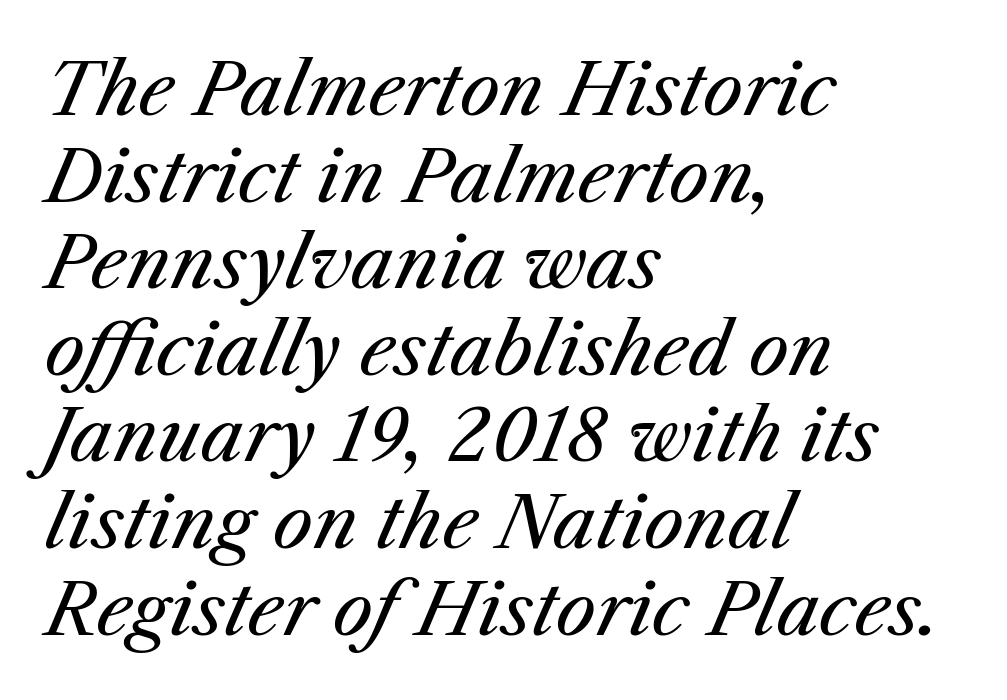
Q: Is the text bold? A: No.
Q: Is the text italic (slanted)? A: Yes, it leans right by about 25 degrees.
Q: Is the text underlined? A: No.
Q: How is the paragraph aligned? A: Left-aligned.
Q: Is the spacing between letters normal or unusually wide? A: Normal.
Q: Width (condensed, normal, or wide)? A: Normal.
Q: Stroke contrast? A: Medium.
Q: x-height? A: Medium.
Q: Monospaced? A: No.
